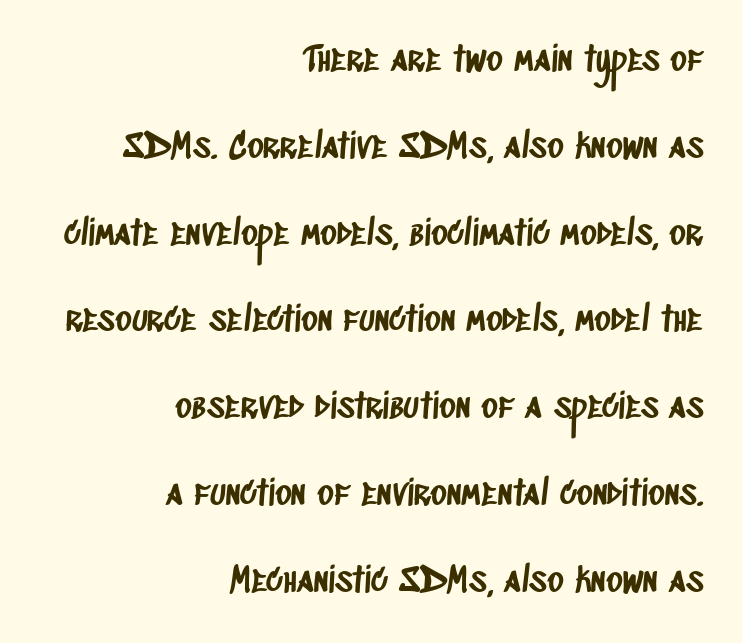
{"serif": "no", "width": "condensed", "stroke_contrast": "low", "x_height": "large", "monospaced": "no", "underline": "no", "align": "right", "line_spacing": "loose", "line_spacing_ratio": 2.48, "letter_spacing": "normal", "letter_spacing_em": 0.0, "glyph_px": 35}
